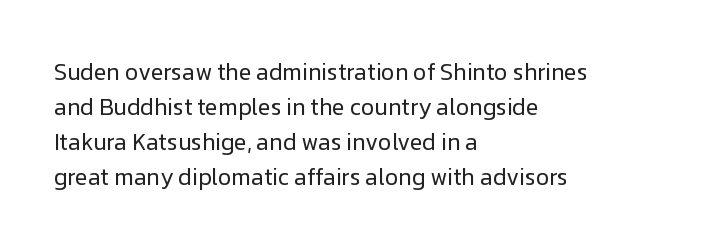
The image shows 23 px text type, upright; set left-aligned, normal line spacing (1.52x), normal letter spacing, not underlined.
